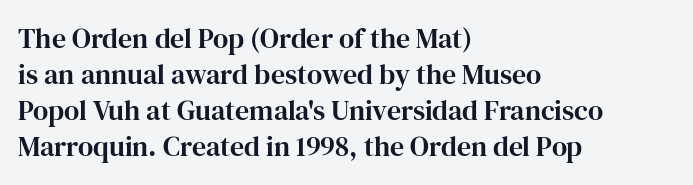
{"serif": "yes", "italic": "no", "width": "normal", "stroke_contrast": "high", "x_height": "medium", "monospaced": "no", "underline": "no", "align": "left", "line_spacing": "normal", "line_spacing_ratio": 1.29, "letter_spacing": "normal", "letter_spacing_em": 0.0, "glyph_px": 28}
